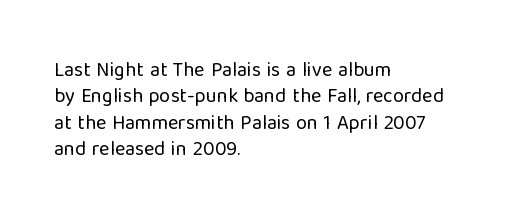
The image shows 20 px text type, upright; set left-aligned, normal line spacing (1.32x), normal letter spacing, not underlined.
